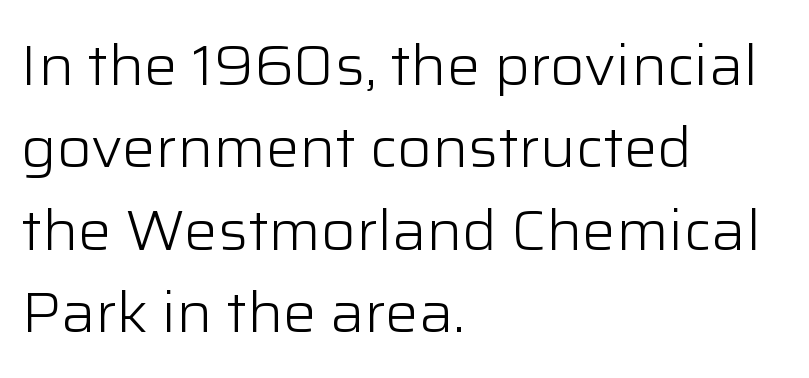
Q: Is the text bold? A: No.
Q: Is the text italic (slanted)? A: No, it is upright.
Q: Is the typeface a serif or a sans-serif typeface? A: Sans-serif.
Q: Is the text underlined? A: No.
Q: How is the paragraph aligned? A: Left-aligned.
Q: Is the spacing between letters normal or unusually wide? A: Normal.
Q: Is the spacing between lines tight, normal or loose? A: Normal.
Q: Width (condensed, normal, or wide)? A: Normal.
Q: Stroke contrast? A: Low.
Q: x-height? A: Medium.
Q: Monospaced? A: No.
